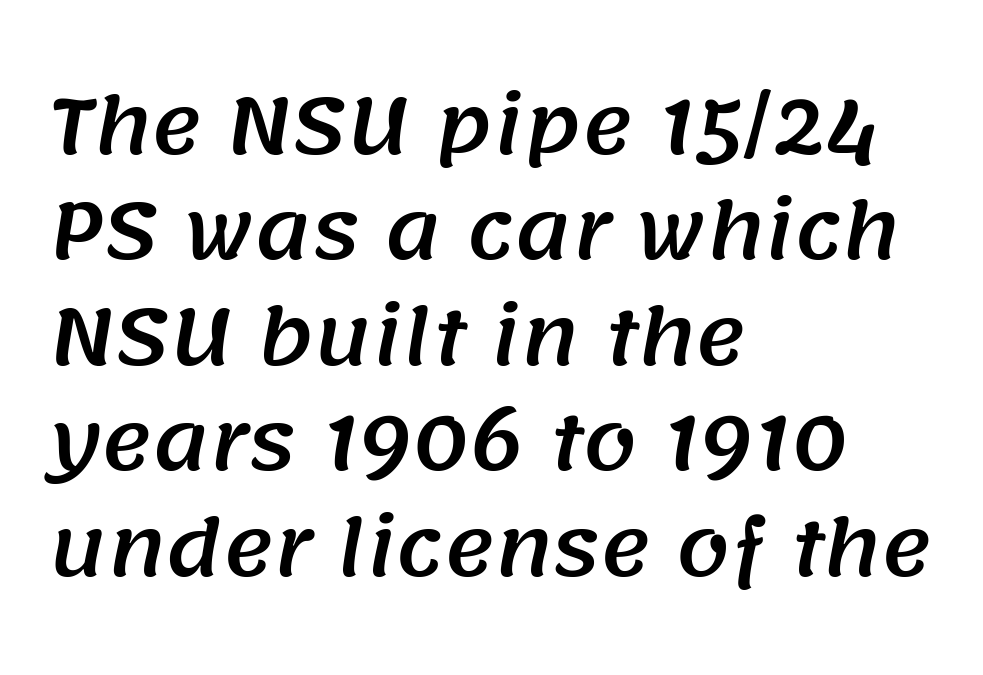
Q: Is the typeface a serif or a sans-serif typeface? A: Sans-serif.
Q: Is the text underlined? A: No.
Q: How is the paragraph aligned? A: Left-aligned.
Q: Is the spacing between letters normal or unusually wide? A: Normal.
Q: Is the spacing between lines tight, normal or loose? A: Normal.
Q: Width (condensed, normal, or wide)? A: Normal.
Q: Stroke contrast? A: Medium.
Q: x-height? A: Large.
Q: Monospaced? A: No.
